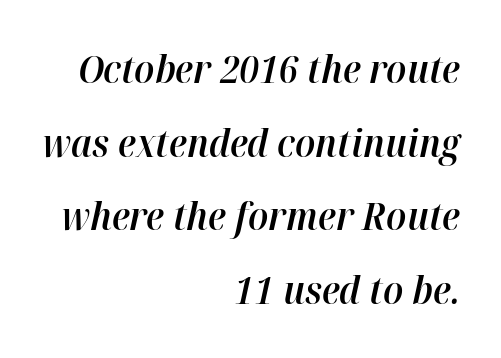
{"italic": "yes", "lean": "right", "slant_degrees": 12, "bold": "semi", "weight": "semibold", "width": "normal", "stroke_contrast": "high", "x_height": "medium", "monospaced": "no", "underline": "no", "align": "right", "line_spacing_ratio": 1.89, "letter_spacing": "normal", "letter_spacing_em": 0.0, "glyph_px": 39}
